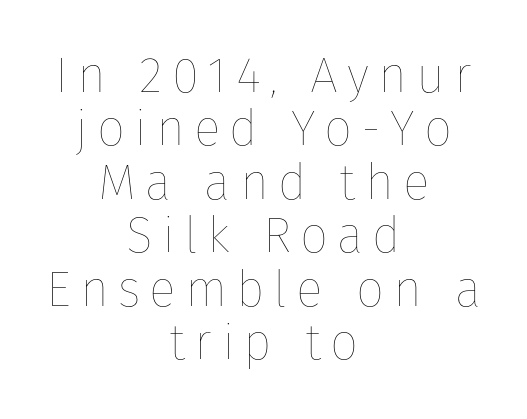
Q: Is the text bold? A: No.
Q: Is the text italic (slanted)? A: No, it is upright.
Q: Is the text underlined? A: No.
Q: How is the paragraph aligned? A: Centered.
Q: Is the spacing between lines tight, normal or loose? A: Tight.
Q: Width (condensed, normal, or wide)? A: Normal.
Q: Stroke contrast? A: Low.
Q: x-height? A: Medium.
Q: Monospaced? A: No.
